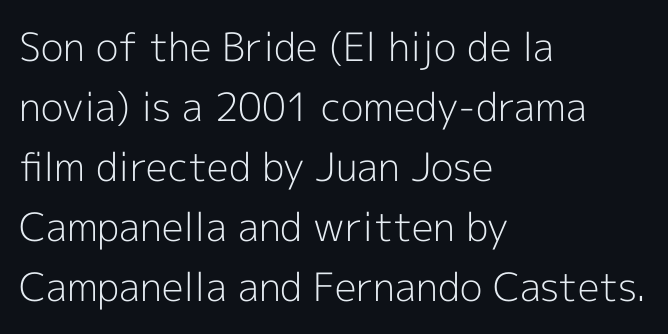
The image shows 39 px light sans-serif type, upright; set left-aligned, normal line spacing (1.54x), normal letter spacing, not underlined; a medium x-height.
